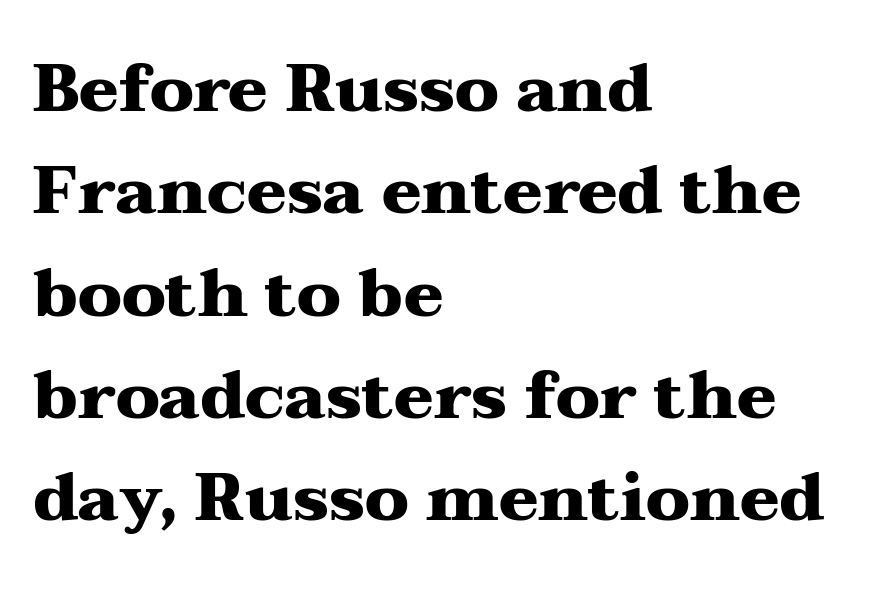
The sample has been set heavy, in full bold. Successive baselines arrive at the customary interval. A typesetter would call this proportional, since set widths differ per character. Clear beneath every line of the passage.
